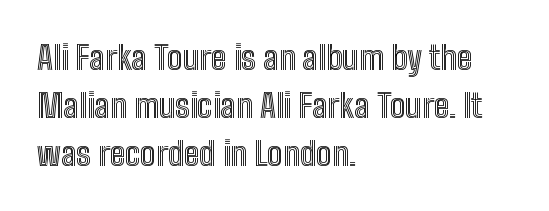
Is there any slant? The stems are plumb. Between one letter and the next there's only the usual sliver of space. The setting favours the left margin, as ordinary paragraphs usually do. Is this a fixed-width face? No — the glyphs have proportional, varying widths. Quick note: underline off.
